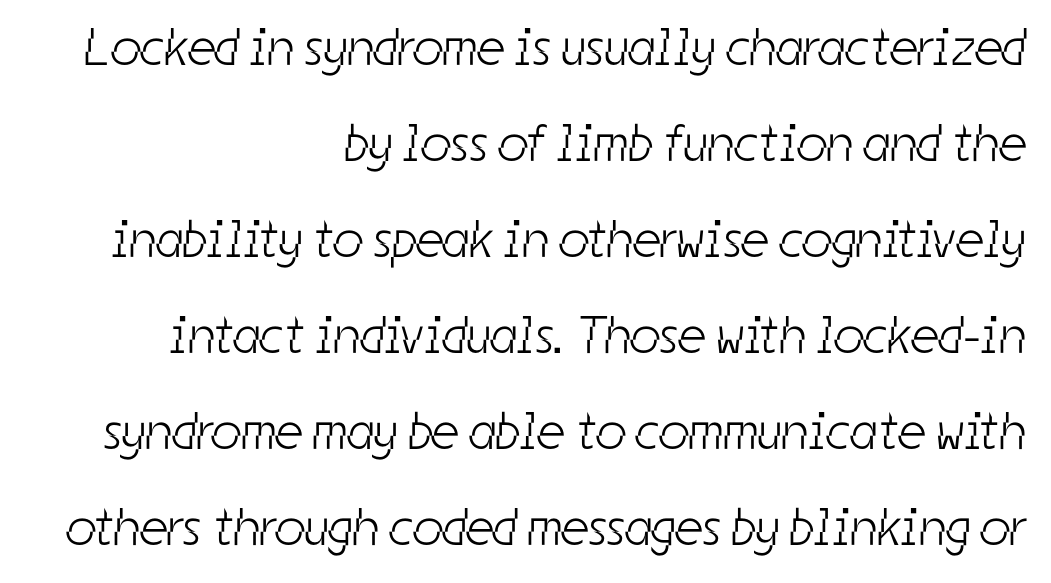
The image shows 53 px light, condensed sans-serif type; set right-aligned, line spacing 1.81x, normal letter spacing, not underlined; low stroke contrast and a medium x-height.
